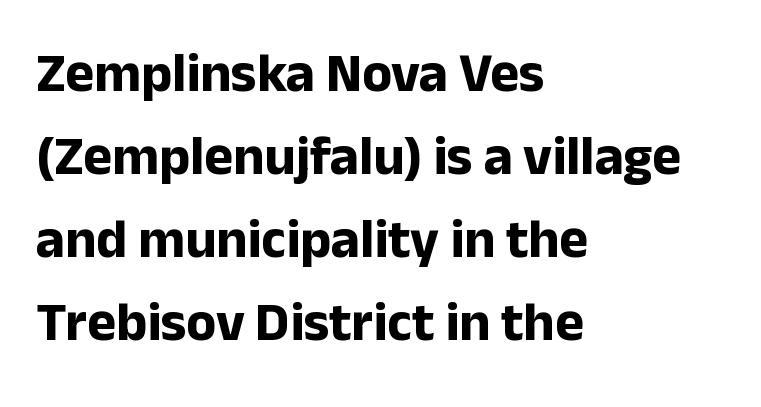
Q: Is the text bold? A: Yes.
Q: Is the text italic (slanted)? A: No, it is upright.
Q: Is the typeface a serif or a sans-serif typeface? A: Sans-serif.
Q: Is the text underlined? A: No.
Q: How is the paragraph aligned? A: Left-aligned.
Q: Is the spacing between letters normal or unusually wide? A: Normal.
Q: Is the spacing between lines tight, normal or loose? A: Normal.
Q: Width (condensed, normal, or wide)? A: Normal.
Q: Stroke contrast? A: Low.
Q: x-height? A: Medium.
Q: Monospaced? A: No.
